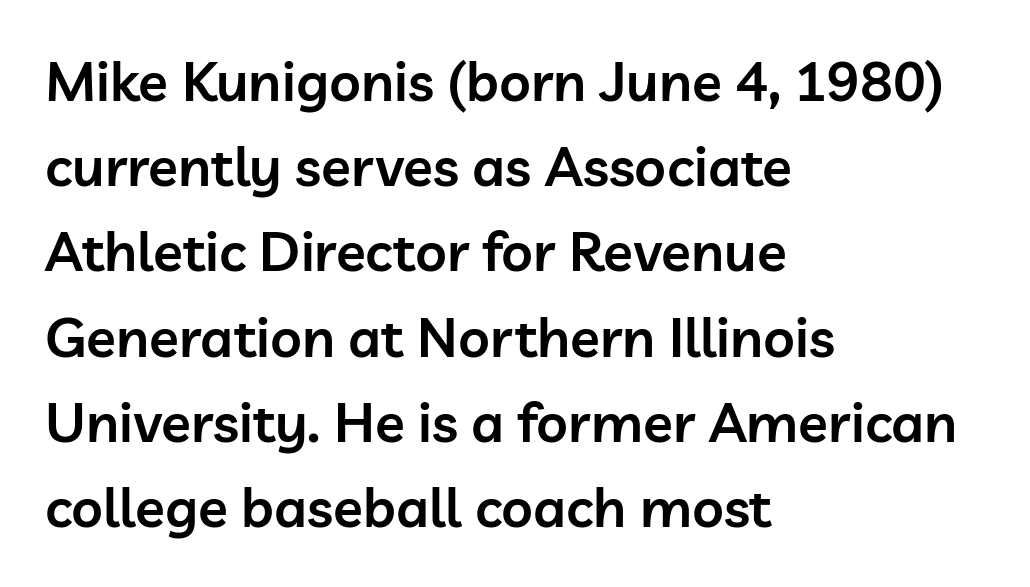
The image shows 55 px semibold sans-serif type, upright; set left-aligned, normal line spacing (1.55x), normal letter spacing, not underlined; low stroke contrast and a medium x-height.
